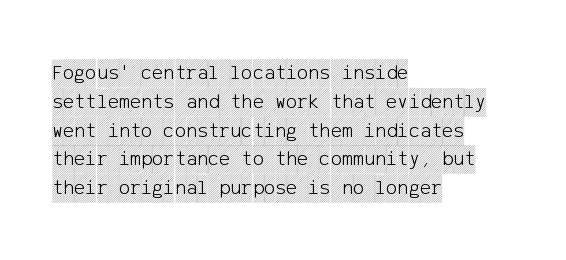
{"italic": "no", "underline": "no", "align": "left", "line_spacing": "normal", "line_spacing_ratio": 1.37, "letter_spacing": "normal", "letter_spacing_em": 0.0, "glyph_px": 21}
